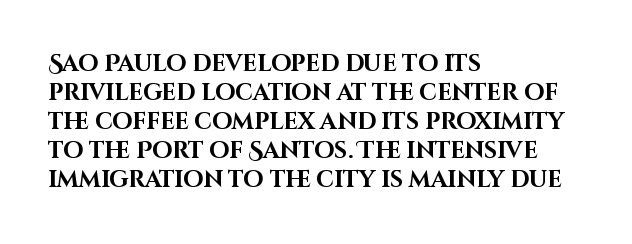
{"italic": "no", "bold": "yes", "underline": "no", "align": "left", "line_spacing": "normal", "line_spacing_ratio": 1.26, "letter_spacing": "normal", "letter_spacing_em": 0.0, "glyph_px": 23}
